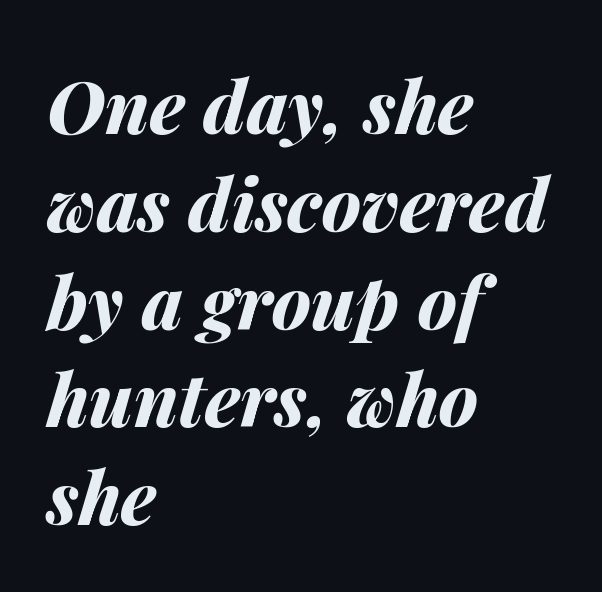
Q: Is the text bold? A: Yes.
Q: Is the text italic (slanted)? A: Yes, it leans right by about 14 degrees.
Q: Is the text underlined? A: No.
Q: How is the paragraph aligned? A: Left-aligned.
Q: Is the spacing between letters normal or unusually wide? A: Normal.
Q: Is the spacing between lines tight, normal or loose? A: Normal.
Q: Width (condensed, normal, or wide)? A: Normal.
Q: Stroke contrast? A: Medium.
Q: x-height? A: Medium.
Q: Monospaced? A: No.
